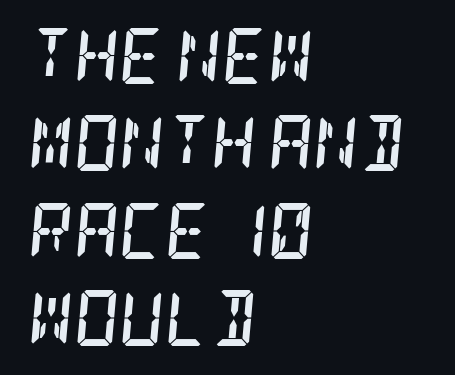
{"serif": "yes", "italic": "yes", "lean": "right", "slant_degrees": 5, "bold": "yes", "weight": "semibold", "width": "condensed", "stroke_contrast": "low", "x_height": "large", "underline": "no", "align": "left", "line_spacing": "normal", "line_spacing_ratio": 1.56, "letter_spacing": "normal", "letter_spacing_em": 0.0, "glyph_px": 56}
